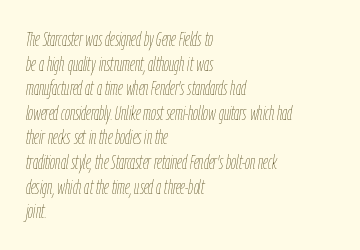
The image shows 20 px text type, italic (leaning right); set left-aligned, line spacing 1.23x, normal letter spacing, not underlined.
